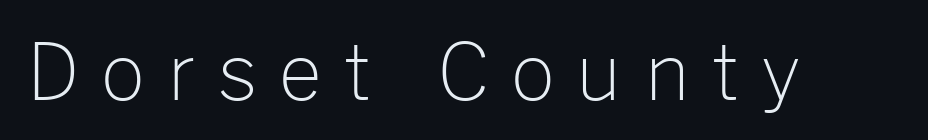
The font is comparable to plain body text, perhaps lighter. The passage shown is not underscored anywhere. Posture: upright roman. Each letter keeps its own natural width here, so spacing adapts to shape. This sample uses a sans-serif face.
